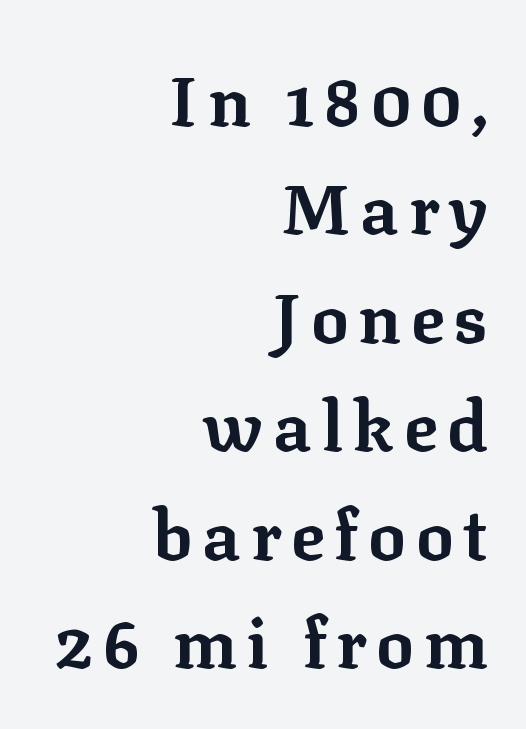
The image shows 70 px bold serif type, upright; set right-aligned, normal line spacing (1.55x), not underlined; low stroke contrast and a medium x-height.
